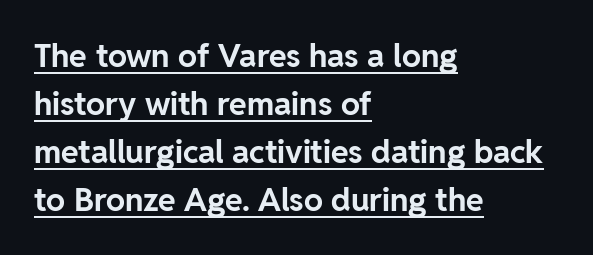
Glyph-to-glyph distance matches everyday printed text. The letters stand upright; this is a roman face. Caption: lettering with a line underneath. Every letter is thick-stroked: bold, no question. The typeface chosen for these lines omits serifs.
